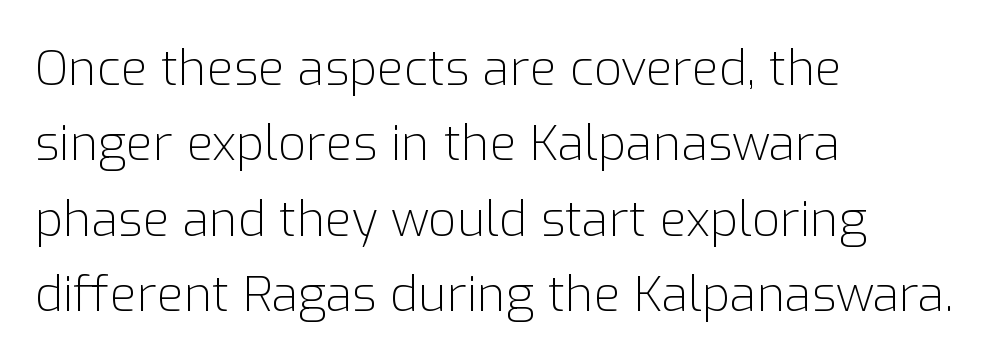
The image shows 49 px light sans-serif type, upright; set left-aligned, normal line spacing (1.54x), normal letter spacing, not underlined; low stroke contrast and a medium x-height.
